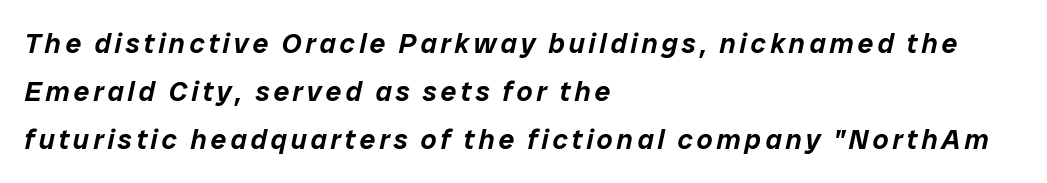
Q: Is the text italic (slanted)? A: Yes, it leans right by about 12 degrees.
Q: Is the text underlined? A: No.
Q: How is the paragraph aligned? A: Left-aligned.
Q: Width (condensed, normal, or wide)? A: Normal.
Q: Stroke contrast? A: Low.
Q: x-height? A: Medium.
Q: Monospaced? A: No.
